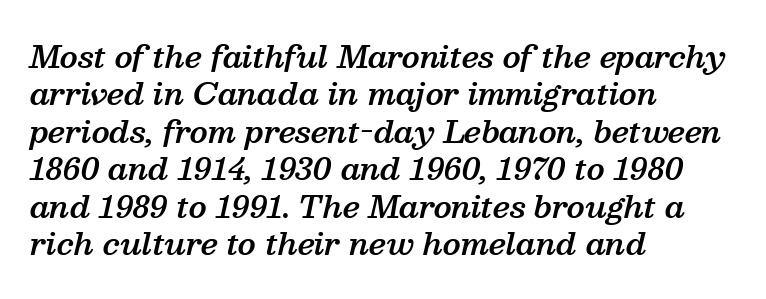
{"serif": "yes", "italic": "yes", "lean": "right", "slant_degrees": 13, "bold": "semi", "weight": "semibold", "width": "normal", "stroke_contrast": "medium", "x_height": "medium", "monospaced": "no", "underline": "no", "align": "left", "line_spacing": "normal", "line_spacing_ratio": 1.25, "letter_spacing": "normal", "letter_spacing_em": 0.0, "glyph_px": 30}
